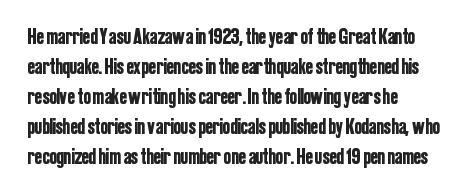
{"italic": "no", "underline": "no", "align": "left", "line_spacing": "normal", "line_spacing_ratio": 1.36, "letter_spacing": "normal", "letter_spacing_em": 0.0, "glyph_px": 22}
